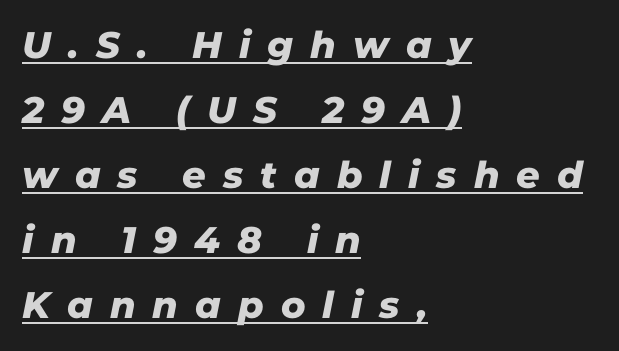
{"serif": "no", "width": "normal", "stroke_contrast": "low", "x_height": "medium", "monospaced": "no", "underline": "yes", "align": "left", "line_spacing_ratio": 1.76, "letter_spacing": "wide", "letter_spacing_em": 0.46, "glyph_px": 37}
